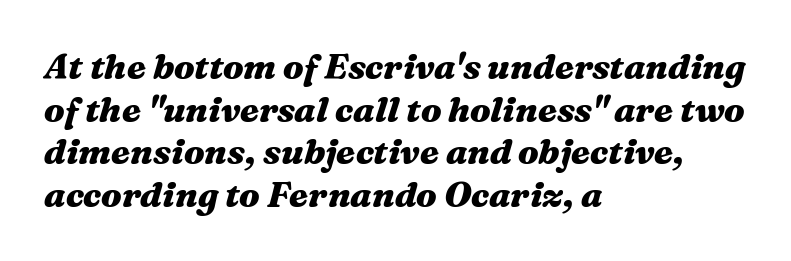
Does the copy run flush right? No — it runs flush left. The tracking reads as untouched default to a designer's eye. The face used here is proportionally spaced, like ordinary book or web type. The zone under the glyphs is completely vacant.
